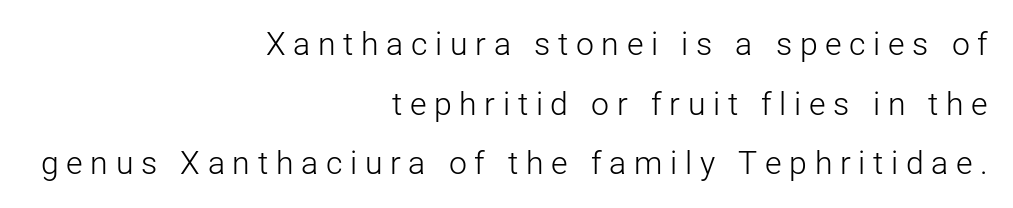
The image shows 32 px light sans-serif type, upright; set right-aligned, line spacing 1.86x, unusually wide letter spacing (+0.24 em), not underlined; low stroke contrast and a medium x-height.
